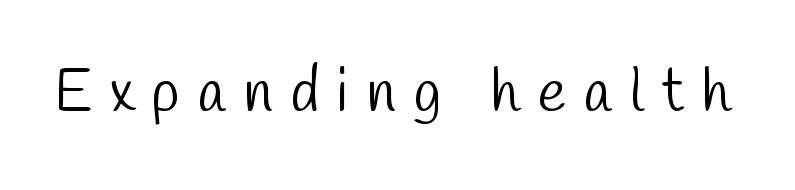
The image shows 61 px light, condensed sans-serif type; set unusually wide letter spacing (+0.29 em), not underlined; low stroke contrast and a medium x-height.
